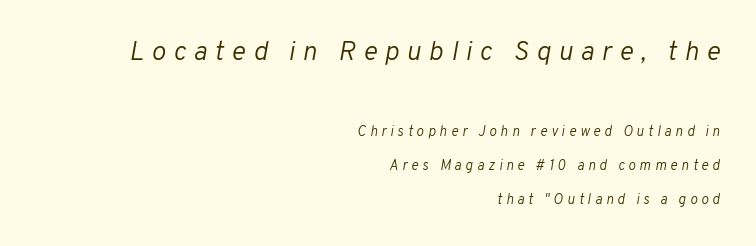
Q: Is the text bold? A: No.
Q: Is the text italic (slanted)? A: Yes, it leans right by about 10 degrees.
Q: Is the text underlined? A: No.
Q: How is the paragraph aligned? A: Right-aligned.
Q: Is the spacing between letters normal or unusually wide? A: Unusually wide.
Q: Is the spacing between lines tight, normal or loose? A: Loose.
Q: Which block of text is set in a larger size, the first (top) or the second (bottom)? A: The first (top) one.
